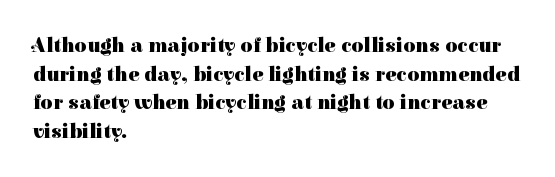
The image shows 21 px bold type, upright; set left-aligned, normal line spacing (1.36x), normal letter spacing, not underlined.
